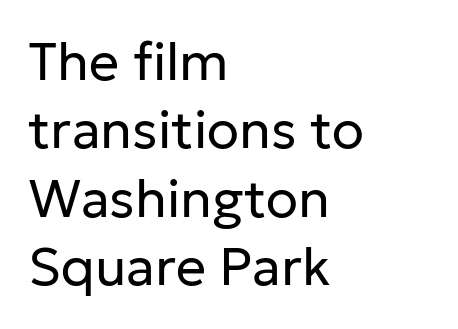
Unlike italic type, these characters show no tilt at all. Nope, no serifs anywhere on these letters. The space directly below the letters is spotless. Spacing verdict: proportional, widths tailored to each character.
